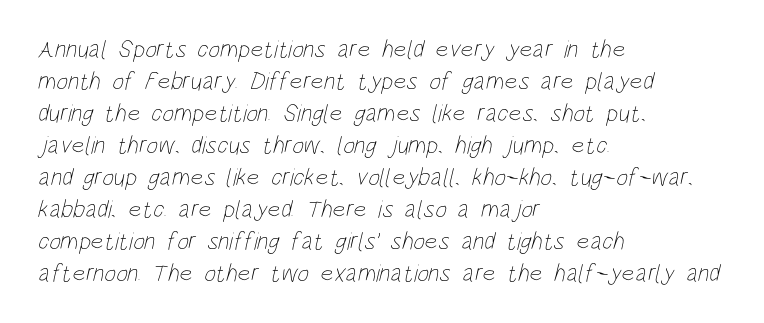
Q: Is the text bold? A: No.
Q: Is the text underlined? A: No.
Q: How is the paragraph aligned? A: Left-aligned.
Q: Is the spacing between letters normal or unusually wide? A: Normal.
Q: Is the spacing between lines tight, normal or loose? A: Normal.
